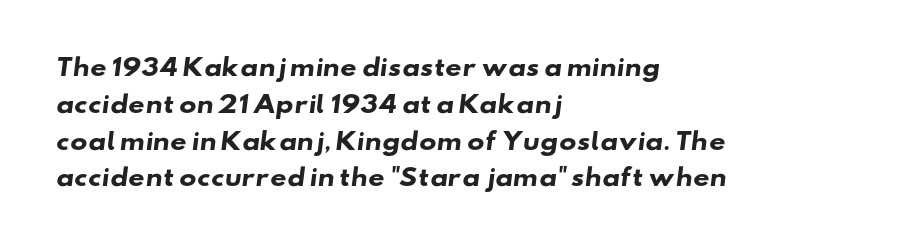
{"bold": "yes", "underline": "no", "align": "left", "line_spacing": "normal", "line_spacing_ratio": 1.6, "letter_spacing": "normal", "letter_spacing_em": 0.0, "glyph_px": 23}
